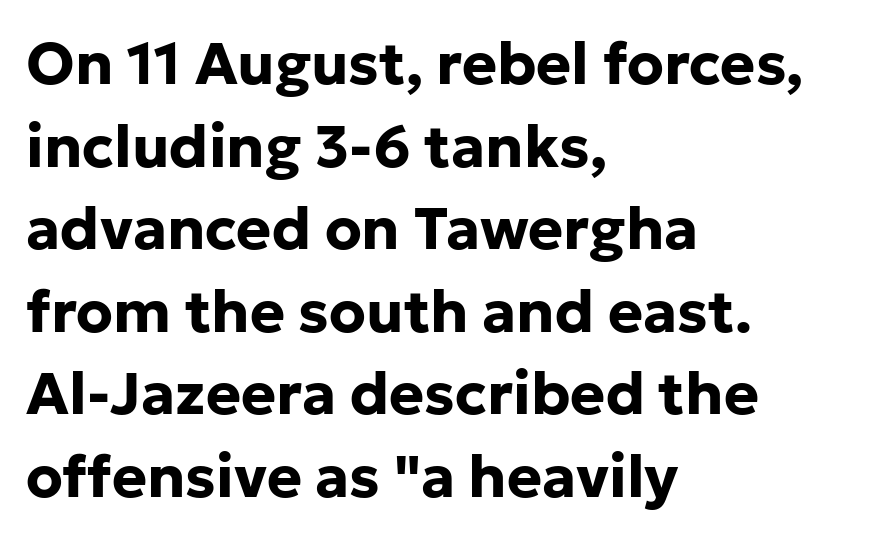
The image shows 59 px bold sans-serif type, upright; set left-aligned, normal line spacing (1.4x), normal letter spacing, not underlined; low stroke contrast and a medium x-height.
